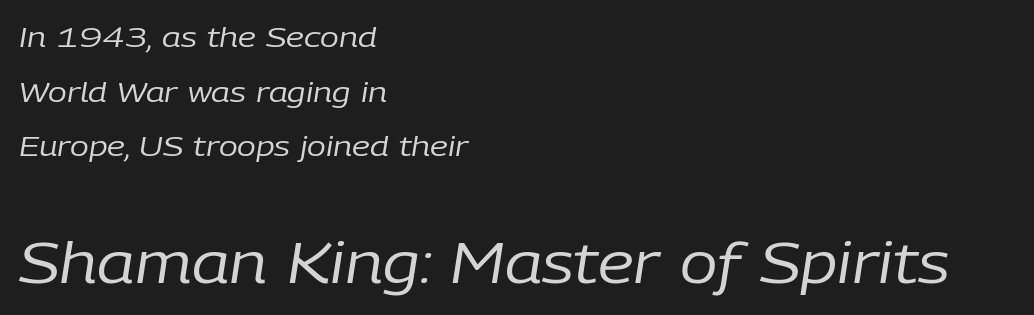
The image shows 56 px regular-weight type, italic (leaning right); set left-aligned, loose line spacing (1.95x), normal letter spacing, not underlined; the second (bottom) block is 2.0x larger; low stroke contrast and a medium x-height.
